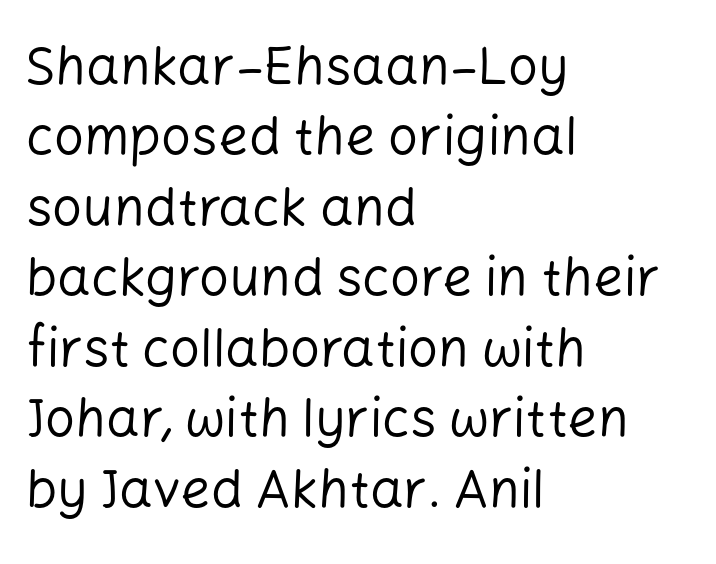
Reading down the block, your eye returns to a fixed left position each line. The lettering stays uniformly vertical, giving the passage a roman look. Font category for this specimen: sans-serif. Evenly set lines give the paragraph a standard silhouette. The specimen omits any rule beneath the text block's lines.
